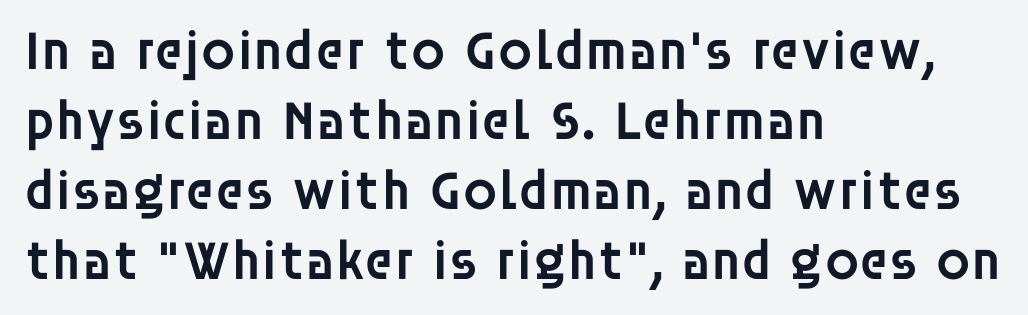
{"serif": "no", "italic": "no", "bold": "semi", "weight": "semibold", "width": "normal", "stroke_contrast": "low", "x_height": "large", "monospaced": "no", "underline": "no", "align": "left", "line_spacing": "normal", "line_spacing_ratio": 1.25, "letter_spacing": "normal", "letter_spacing_em": 0.0, "glyph_px": 56}
